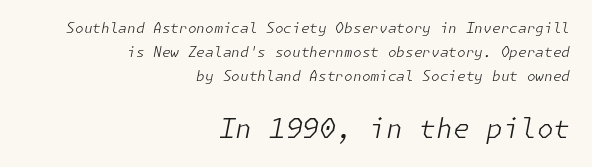
{"italic": "yes", "lean": "right", "slant_degrees": 11, "bold": "no", "underline": "no", "align": "right", "line_spacing_ratio": 1.73, "letter_spacing": "normal", "letter_spacing_em": 0.0, "larger_block": "second", "size_ratio": 1.93, "glyph_px": 27}
